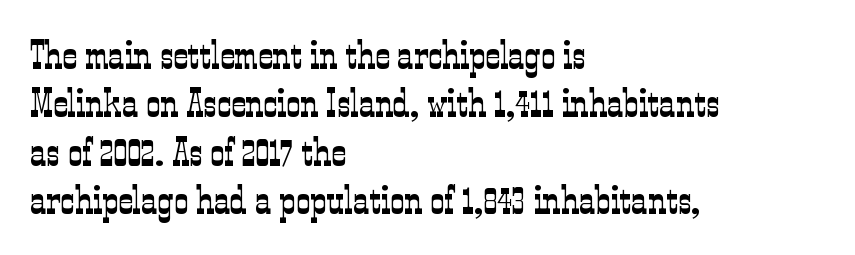
Type style note: has serifs. Character widths vary here, with narrow letters taking less room than wide ones. Every stem runs plumb, perpendicular to the baseline. Notice how the passage keeps a crisp vertical edge on the left only.
